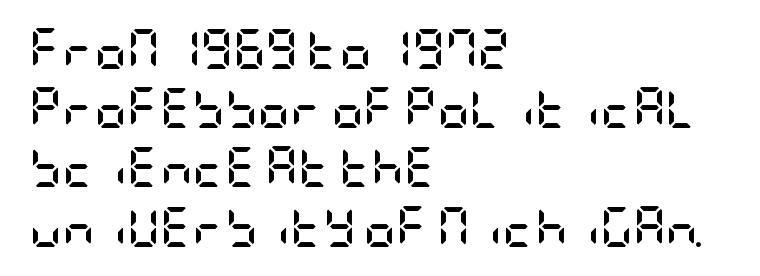
Q: Is the text bold? A: Yes.
Q: Is the text italic (slanted)? A: No, it is upright.
Q: Is the typeface a serif or a sans-serif typeface? A: Sans-serif.
Q: Is the text underlined? A: No.
Q: How is the paragraph aligned? A: Left-aligned.
Q: Is the spacing between letters normal or unusually wide? A: Normal.
Q: Is the spacing between lines tight, normal or loose? A: Normal.
Q: Width (condensed, normal, or wide)? A: Condensed.
Q: Stroke contrast? A: Low.
Q: x-height? A: Large.
